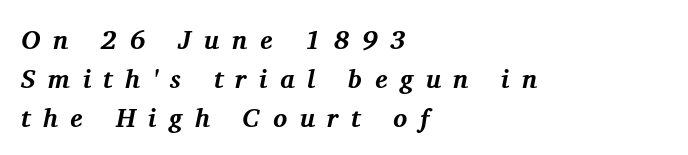
Heft: maximum for text — a bold. Display-style spreading of the glyphs; the letterfit is very open. The leading is moderate, giving the passage an even texture. Teacher's note: observe the even left margin — that is flush-left alignment.
